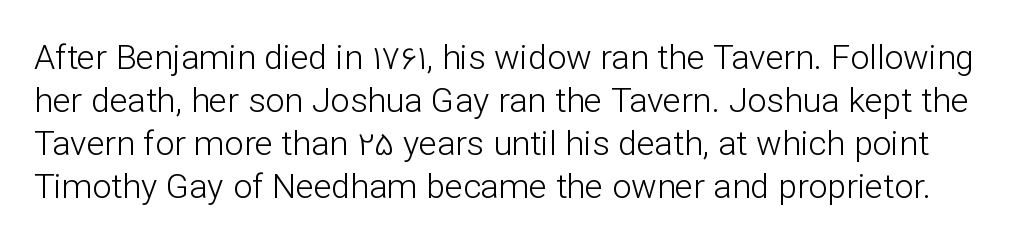
Summary of vertical rhythm: regular, with standard interline spacing. A typesetter would call this zero additional tracking. A typesetter would call this proportional, since set widths differ per character. Check the space under the baseline: it is left empty. This is sans-serif lettering, the kind often seen on screens and signage. Weight class: somewhere from thin through regular.
